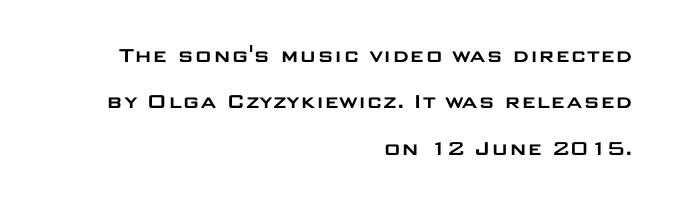
Summary of vertical rhythm: relaxed, with wide interline spacing. The words here are not underlined. The rendering keeps characters at their native spacing. Notice how the stems are strictly vertical — no italics here.
